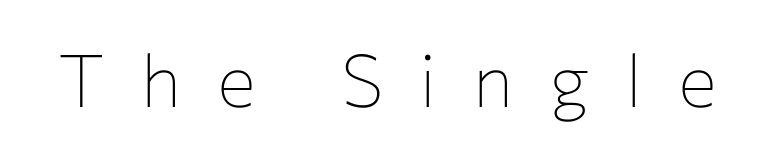
The image shows 73 px thin sans-serif type, upright; set unusually wide letter spacing (+0.49 em), not underlined; low stroke contrast and a medium x-height.
